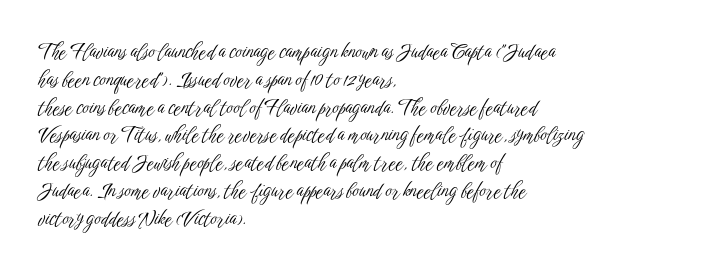
Q: Is the text bold? A: No.
Q: Is the text italic (slanted)? A: Yes.
Q: Is the text underlined? A: No.
Q: How is the paragraph aligned? A: Left-aligned.
Q: Is the spacing between letters normal or unusually wide? A: Normal.
Q: Is the spacing between lines tight, normal or loose? A: Normal.
